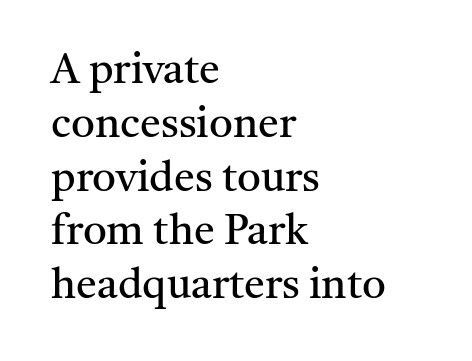
{"serif": "yes", "italic": "no", "bold": "no", "weight": "regular", "width": "normal", "stroke_contrast": "medium", "x_height": "medium", "monospaced": "no", "underline": "no", "align": "left", "line_spacing": "normal", "line_spacing_ratio": 1.28, "letter_spacing": "normal", "letter_spacing_em": 0.0, "glyph_px": 42}
